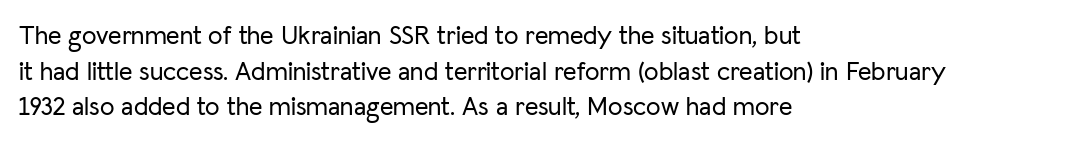
{"italic": "no", "underline": "no", "align": "left", "line_spacing": "normal", "line_spacing_ratio": 1.37, "letter_spacing": "normal", "letter_spacing_em": 0.0, "glyph_px": 26}
